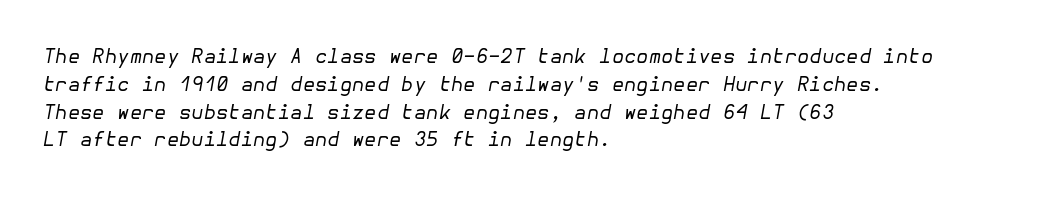
Does the copy run flush right? No — it runs flush left. The lines sit at an ordinary, default distance from one another. Emphasis-style slanted type is in use. Plain, unruled lines of type.
